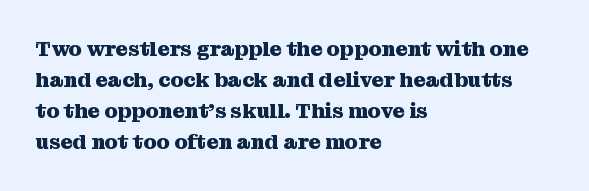
{"italic": "no", "bold": "yes", "underline": "no", "align": "left", "line_spacing": "normal", "line_spacing_ratio": 1.47, "letter_spacing": "normal", "letter_spacing_em": 0.0, "glyph_px": 21}
